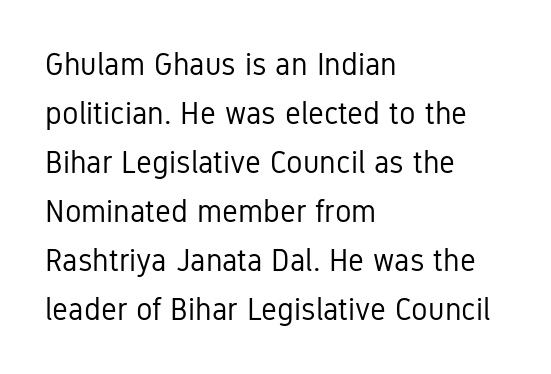
{"serif": "no", "italic": "no", "bold": "no", "weight": "regular", "width": "condensed", "stroke_contrast": "low", "x_height": "medium", "monospaced": "no", "underline": "no", "align": "left", "line_spacing": "normal", "line_spacing_ratio": 1.58, "letter_spacing": "normal", "letter_spacing_em": 0.0, "glyph_px": 31}
